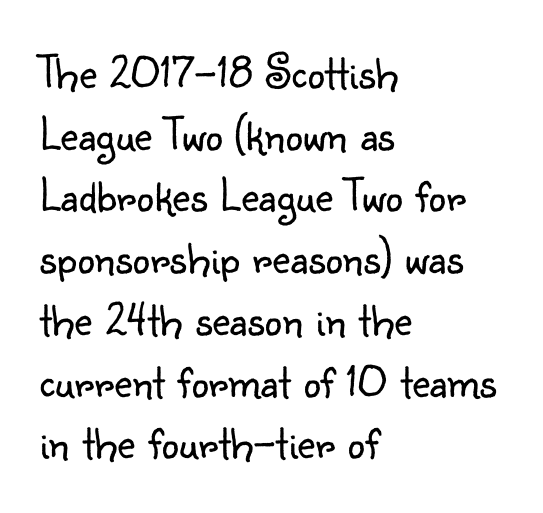
A typesetter would call this leading conventional body-copy spacing. This sample uses an upright cut, with every glyph sitting square on the baseline. Does the type have serifs? No, each stem ends abruptly. The ragged edge is on the right, which tells us the setting is flush left. Stem width sits at or under what a default text font uses.
